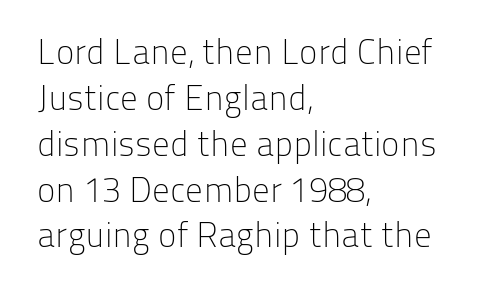
The image shows 35 px light sans-serif type, upright; set left-aligned, normal line spacing (1.31x), normal letter spacing, not underlined; low stroke contrast and a medium x-height.
